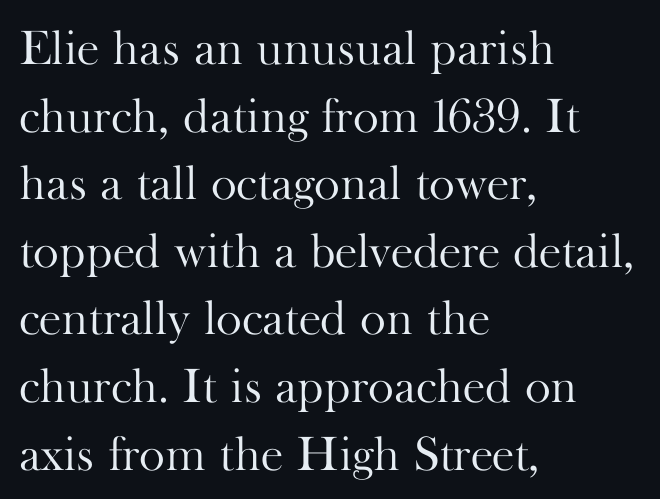
Q: Is the text bold? A: No.
Q: Is the text italic (slanted)? A: No, it is upright.
Q: Is the typeface a serif or a sans-serif typeface? A: Serif.
Q: Is the text underlined? A: No.
Q: How is the paragraph aligned? A: Left-aligned.
Q: Is the spacing between letters normal or unusually wide? A: Normal.
Q: Is the spacing between lines tight, normal or loose? A: Normal.
Q: Width (condensed, normal, or wide)? A: Normal.
Q: Stroke contrast? A: High.
Q: x-height? A: Small.
Q: Monospaced? A: No.
